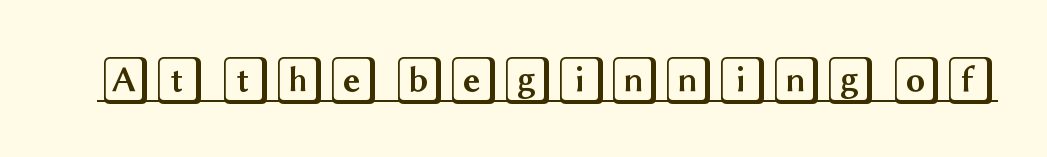
Honestly, the letter spacing is just normal — you wouldn't notice it. Beneath each row of characters lies a ruled line. Quick note: not italic, upright.
